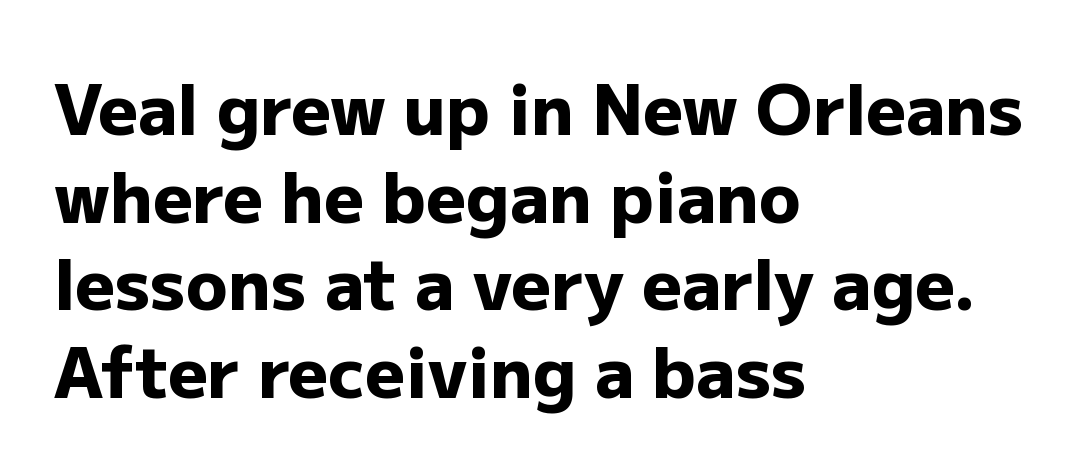
Q: Is the text bold? A: Yes.
Q: Is the text italic (slanted)? A: No, it is upright.
Q: Is the typeface a serif or a sans-serif typeface? A: Sans-serif.
Q: Is the text underlined? A: No.
Q: How is the paragraph aligned? A: Left-aligned.
Q: Is the spacing between letters normal or unusually wide? A: Normal.
Q: Is the spacing between lines tight, normal or loose? A: Normal.
Q: Width (condensed, normal, or wide)? A: Normal.
Q: Stroke contrast? A: Low.
Q: x-height? A: Medium.
Q: Monospaced? A: No.
